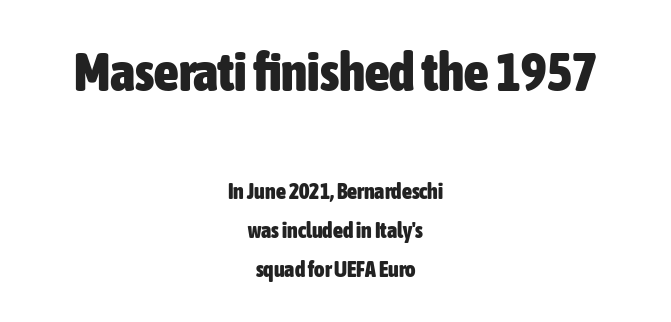
The passage shown is typeset with a sans-serif family. The passage shown has conventional tracking throughout. You can tell it's not italic because the verticals are truly vertical. If you squint, the top block still reads clearly — it's the larger of the two. Lines of text with bare space underneath. These lines stack symmetrically, like a column narrowing and widening about its center.
